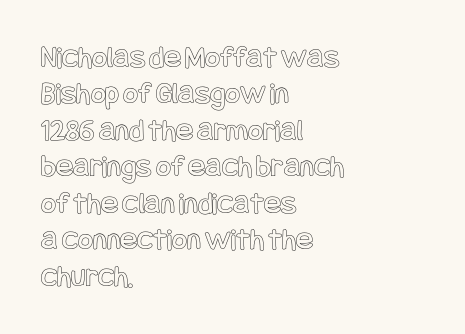
{"italic": "no", "width": "condensed", "x_height": "large", "underline": "no", "align": "left", "line_spacing": "tight", "line_spacing_ratio": 1.14, "letter_spacing": "normal", "letter_spacing_em": 0.0, "glyph_px": 32}
